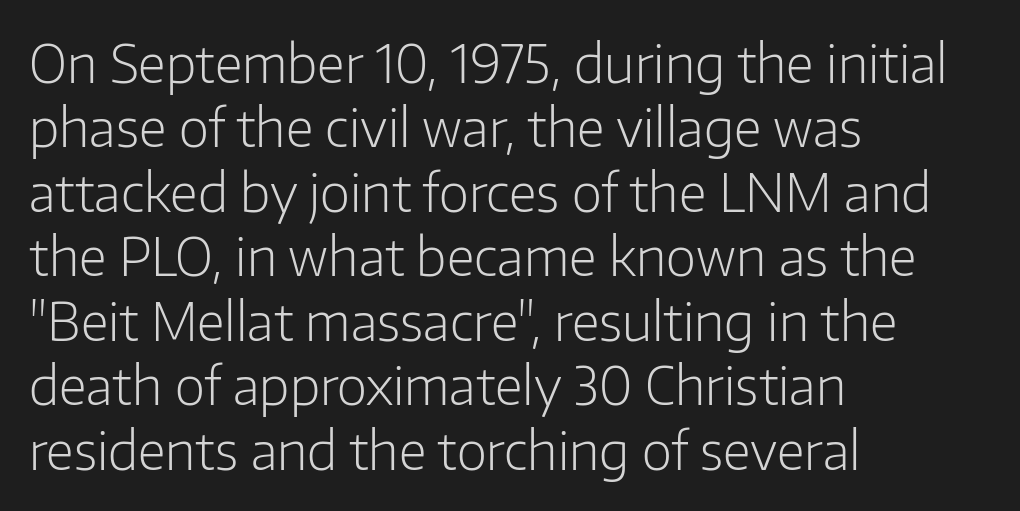
{"serif": "no", "italic": "no", "bold": "no", "weight": "light", "width": "normal", "stroke_contrast": "low", "x_height": "medium", "monospaced": "no", "underline": "no", "align": "left", "line_spacing_ratio": 1.24, "letter_spacing": "normal", "letter_spacing_em": 0.0, "glyph_px": 52}
